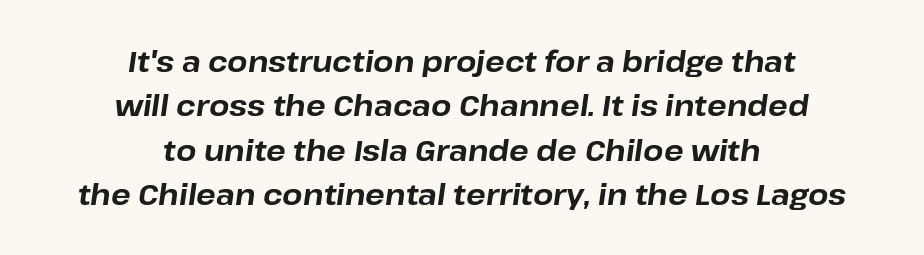
{"italic": "yes", "lean": "right", "slant_degrees": 8, "bold": "yes", "weight": "bold", "width": "normal", "stroke_contrast": "low", "x_height": "medium", "monospaced": "no", "underline": "no", "align": "center", "line_spacing": "normal", "line_spacing_ratio": 1.53, "letter_spacing": "normal", "letter_spacing_em": 0.0, "glyph_px": 29}
